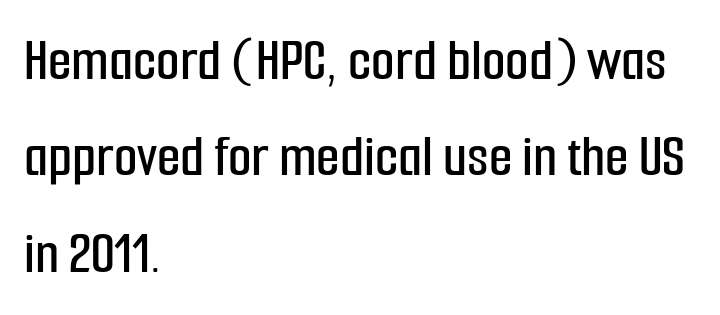
The type family on display is of the sans-serif kind. Compared with typical body copy, the letter spacing here is the same. Honestly, there is no underline to notice here at all. Italic: no, the glyphs are upright roman. Note the varied advance widths — an 'i' is clearly narrower than an 'm'.
